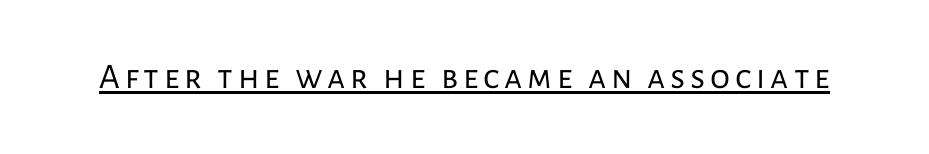
The image shows 36 px regular-weight sans-serif type, upright; set underlined; low stroke contrast and a medium x-height.
